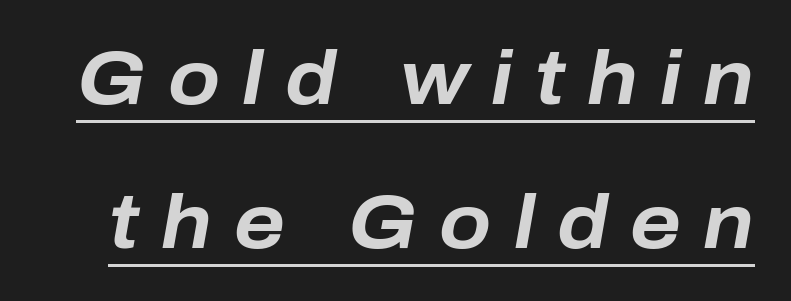
The image shows 76 px bold type, italic (leaning right); set line spacing 1.89x, unusually wide letter spacing (+0.29 em), underlined; low stroke contrast and a medium x-height.
